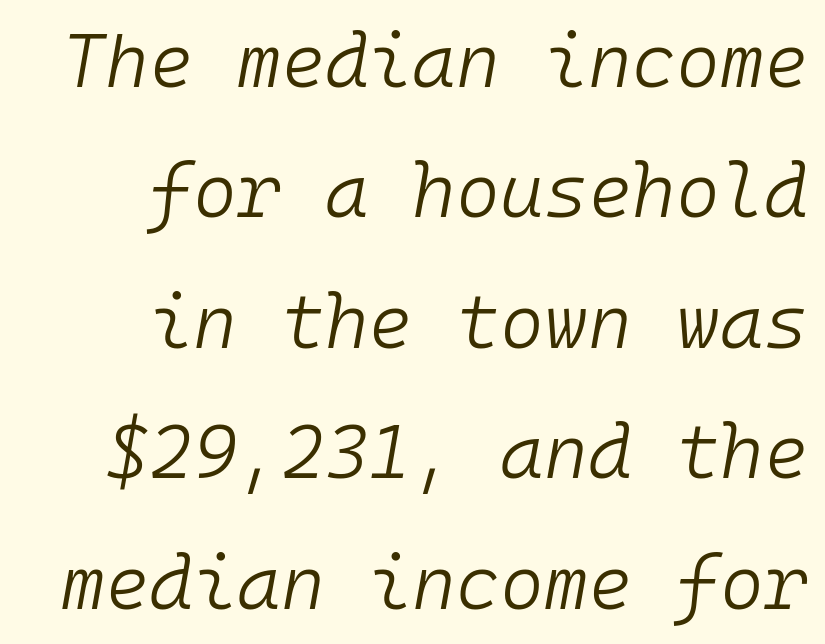
The image shows 75 px light type, italic (leaning right), monospaced; set right-aligned, line spacing 1.74x, normal letter spacing, not underlined; low stroke contrast and a medium x-height.
